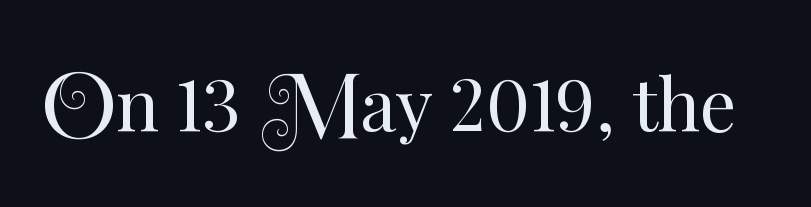
Q: Is the text bold? A: No.
Q: Is the text italic (slanted)? A: No, it is upright.
Q: Is the text underlined? A: No.
Q: Is the spacing between letters normal or unusually wide? A: Normal.
Q: Width (condensed, normal, or wide)? A: Normal.
Q: Stroke contrast? A: Medium.
Q: x-height? A: Small.
Q: Monospaced? A: No.
